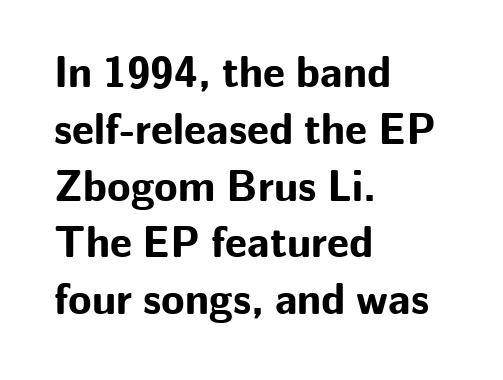
{"serif": "no", "italic": "no", "bold": "yes", "weight": "bold", "width": "normal", "stroke_contrast": "low", "x_height": "medium", "monospaced": "no", "underline": "no", "align": "left", "line_spacing": "normal", "line_spacing_ratio": 1.32, "letter_spacing": "normal", "letter_spacing_em": 0.0, "glyph_px": 43}
